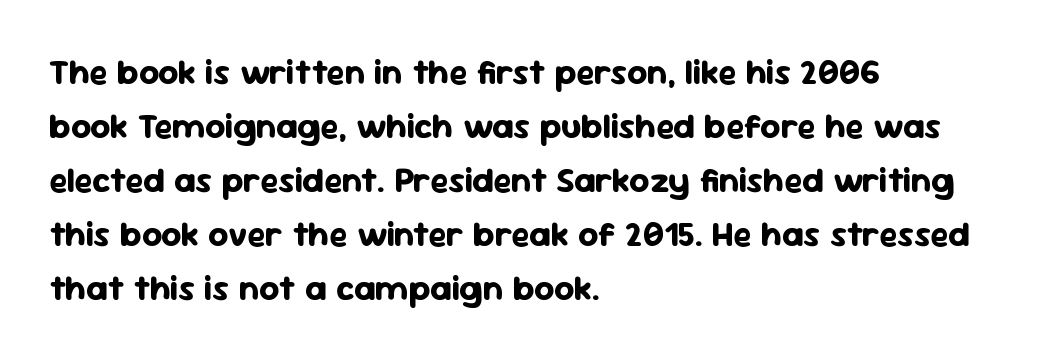
Q: Is the text bold? A: Yes.
Q: Is the text italic (slanted)? A: No, it is upright.
Q: Is the typeface a serif or a sans-serif typeface? A: Sans-serif.
Q: Is the text underlined? A: No.
Q: How is the paragraph aligned? A: Left-aligned.
Q: Is the spacing between letters normal or unusually wide? A: Normal.
Q: Is the spacing between lines tight, normal or loose? A: Normal.
Q: Width (condensed, normal, or wide)? A: Normal.
Q: Stroke contrast? A: Low.
Q: x-height? A: Medium.
Q: Monospaced? A: No.
